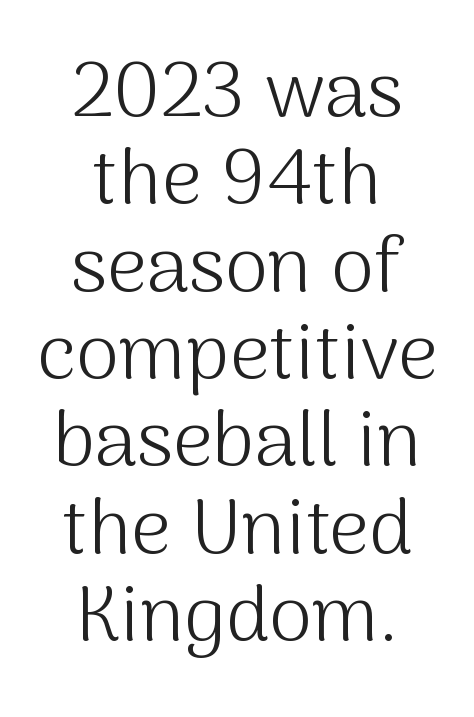
The image shows 78 px light sans-serif type, upright; set centered, tight line spacing (1.12x), normal letter spacing, not underlined; medium stroke contrast and a medium x-height.
